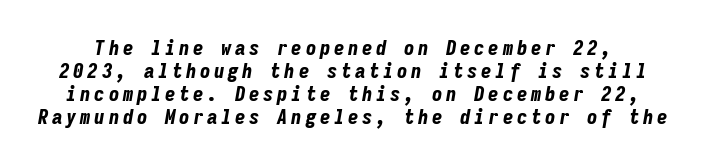
The image shows 21 px bold type, italic (leaning right); set tight line spacing (1.09x), not underlined.
